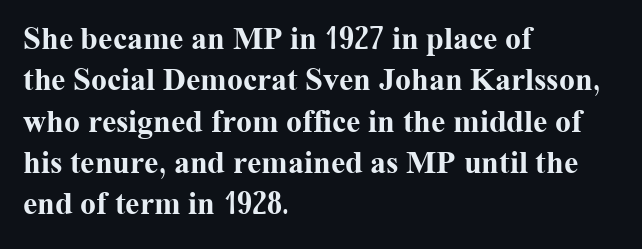
Each row of text sits above clean, open space. This sample uses plain, unmodified letter spacing. The text block is weighted toward the left margin, trailing off unevenly rightward. Typographically, this falls in the serif category. I'd describe the lettering as bold — thick and assertive.
